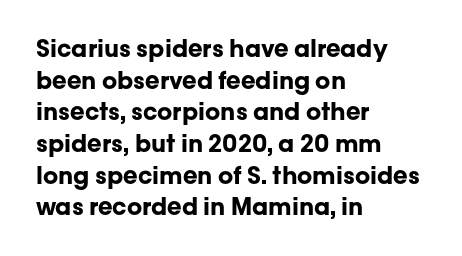
The image shows 24 px bold type, upright; set left-aligned, normal line spacing (1.32x), normal letter spacing, not underlined.
